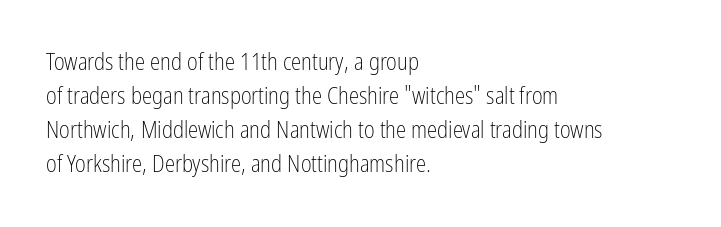
Q: Is the text bold? A: No.
Q: Is the text italic (slanted)? A: No, it is upright.
Q: Is the text underlined? A: No.
Q: How is the paragraph aligned? A: Left-aligned.
Q: Is the spacing between letters normal or unusually wide? A: Normal.
Q: Is the spacing between lines tight, normal or loose? A: Normal.
